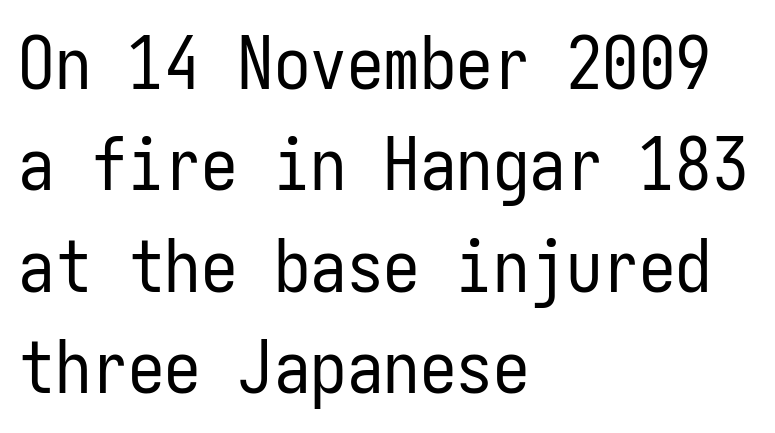
Anything drawn beneath the words? Only blank space. Alignment: flush left. Think of a typewriter: that constant character pitch is what you see here. I'd call this a sans setting — the letters go barefoot. Glyph-to-glyph distance matches everyday printed text.
